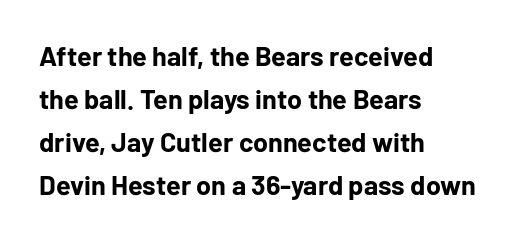
{"italic": "no", "bold": "yes", "underline": "no", "align": "left", "line_spacing": "normal", "line_spacing_ratio": 1.59, "letter_spacing": "normal", "letter_spacing_em": 0.0, "glyph_px": 27}
